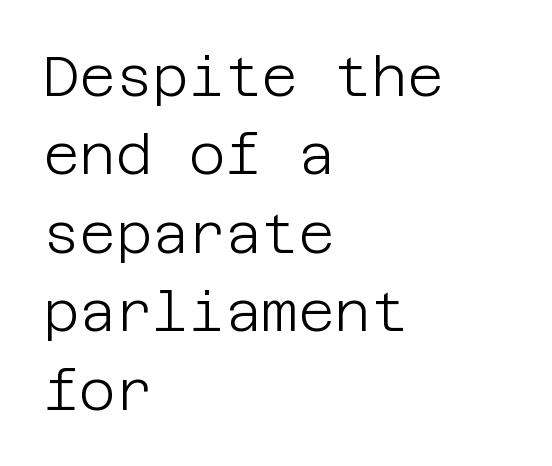
Q: Is the text bold? A: No.
Q: Is the text italic (slanted)? A: No, it is upright.
Q: Is the typeface a serif or a sans-serif typeface? A: Sans-serif.
Q: Is the text underlined? A: No.
Q: How is the paragraph aligned? A: Left-aligned.
Q: Is the spacing between letters normal or unusually wide? A: Normal.
Q: Is the spacing between lines tight, normal or loose? A: Normal.
Q: Width (condensed, normal, or wide)? A: Normal.
Q: Stroke contrast? A: Low.
Q: x-height? A: Large.
